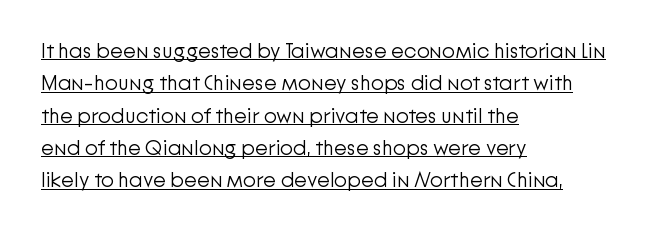
Q: Is the text bold? A: No.
Q: Is the text italic (slanted)? A: No, it is upright.
Q: Is the text underlined? A: Yes.
Q: How is the paragraph aligned? A: Left-aligned.
Q: Is the spacing between letters normal or unusually wide? A: Normal.
Q: Is the spacing between lines tight, normal or loose? A: Normal.
